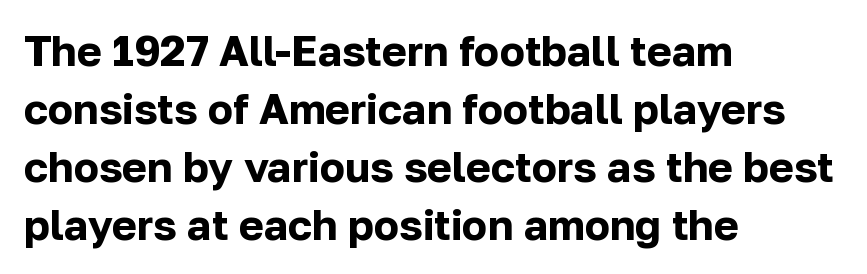
The strip under each line holds only bare page. Is there much room between lines? A standard amount, neither cramped nor airy. The specimen reads as upright at a glance. Caption: standard tracking, unaltered. Compared with a centered layout, this one pins lines to the left instead. The strokes are fattened all the way to bold.
